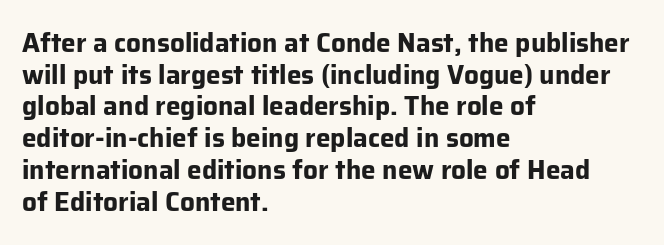
Q: Is the text bold? A: Yes.
Q: Is the text italic (slanted)? A: No, it is upright.
Q: Is the text underlined? A: No.
Q: How is the paragraph aligned? A: Left-aligned.
Q: Is the spacing between letters normal or unusually wide? A: Normal.
